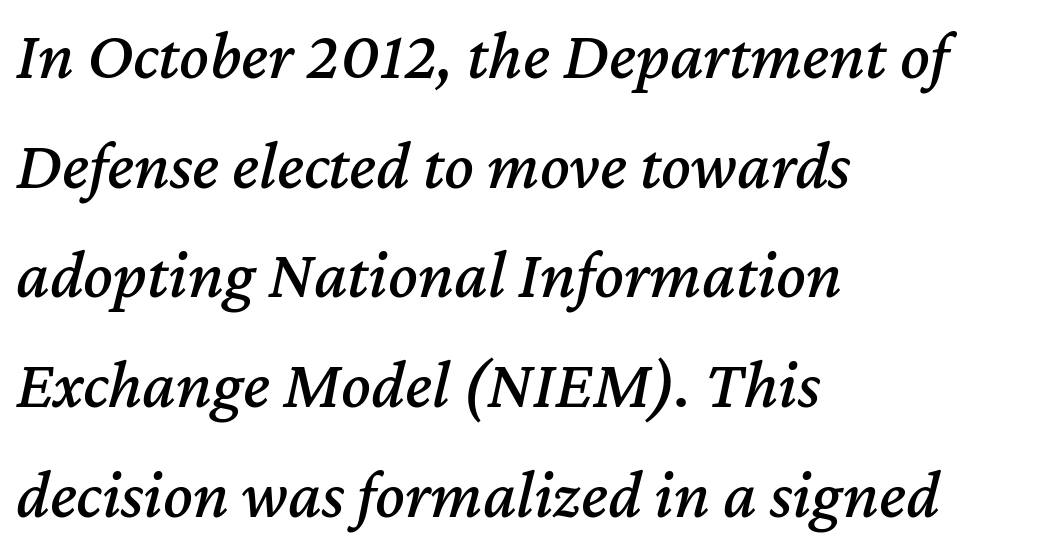
The image shows 69 px text type, italic (leaning right); set left-aligned, normal line spacing (1.59x), normal letter spacing, not underlined; medium stroke contrast and a medium x-height.
